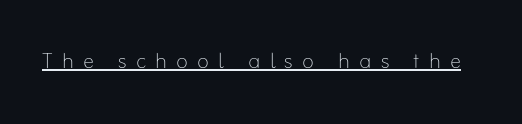
The image shows 28 px thin type, upright; set unusually wide letter spacing (+0.33 em), underlined; low stroke contrast and a small x-height.
